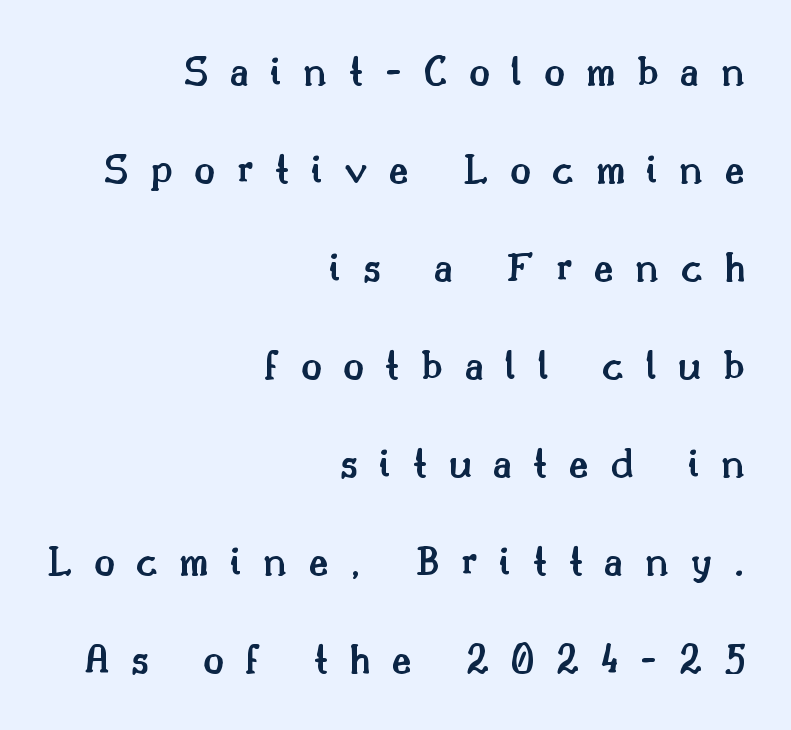
Q: Is the text bold? A: Semi-bold.
Q: Is the text italic (slanted)? A: No, it is upright.
Q: Is the typeface a serif or a sans-serif typeface? A: Serif.
Q: Is the text underlined? A: No.
Q: How is the paragraph aligned? A: Right-aligned.
Q: Is the spacing between letters normal or unusually wide? A: Unusually wide.
Q: Is the spacing between lines tight, normal or loose? A: Loose.
Q: Width (condensed, normal, or wide)? A: Normal.
Q: Stroke contrast? A: Medium.
Q: x-height? A: Small.
Q: Monospaced? A: No.
